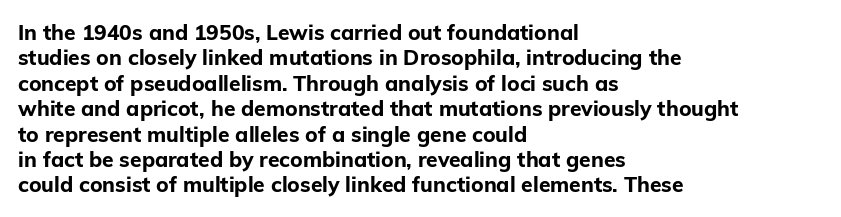
The image shows 21 px bold type, upright; set left-aligned, line spacing 1.21x, normal letter spacing, not underlined.
